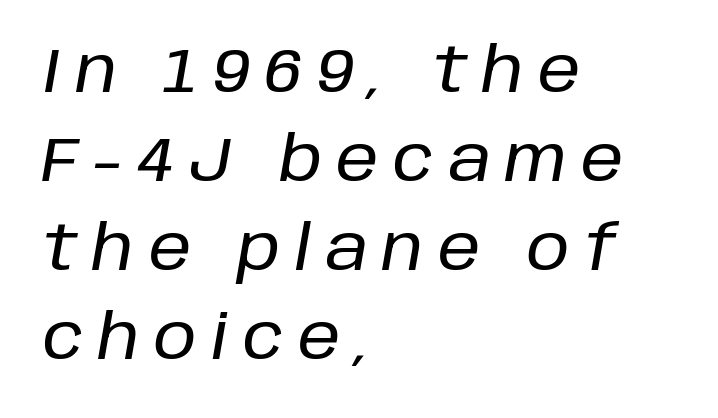
Q: Is the text italic (slanted)? A: Yes, it leans right by about 10 degrees.
Q: Is the text underlined? A: No.
Q: How is the paragraph aligned? A: Left-aligned.
Q: Is the spacing between letters normal or unusually wide? A: Unusually wide.
Q: Is the spacing between lines tight, normal or loose? A: Normal.
Q: Width (condensed, normal, or wide)? A: Normal.
Q: Stroke contrast? A: Low.
Q: x-height? A: Large.
Q: Monospaced? A: No.
